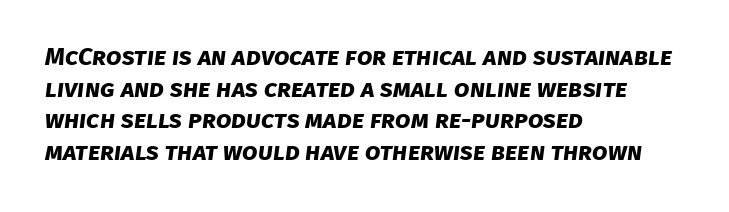
{"bold": "yes", "underline": "no", "align": "left", "line_spacing": "normal", "line_spacing_ratio": 1.27, "letter_spacing": "normal", "letter_spacing_em": 0.0, "glyph_px": 25}
